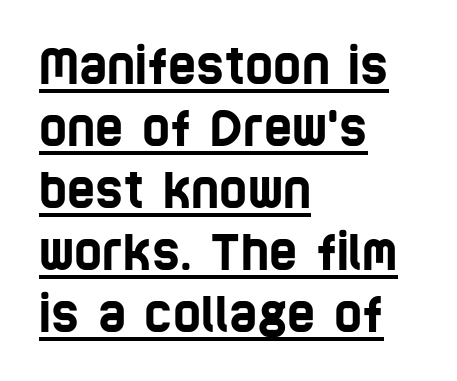
{"serif": "no", "width": "condensed", "stroke_contrast": "low", "x_height": "large", "monospaced": "no", "underline": "yes", "align": "left", "line_spacing": "normal", "line_spacing_ratio": 1.29, "letter_spacing": "normal", "letter_spacing_em": 0.0, "glyph_px": 48}
